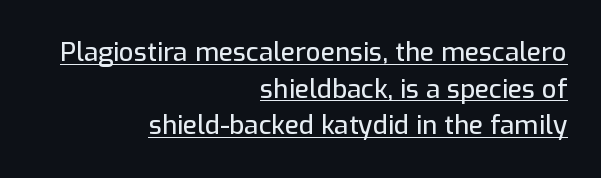
Students, observe the line beneath the letters — that is underlining. Each line ends at the same right margin while the left side varies. The space between consecutive lines is moderate. Observe the ordinary spacing: letters are neighbours, not strangers.
